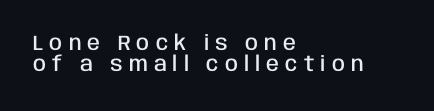
The image shows 21 px text type, upright; set left-aligned, tight line spacing (1.01x), unusually wide letter spacing (+0.29 em), not underlined.
